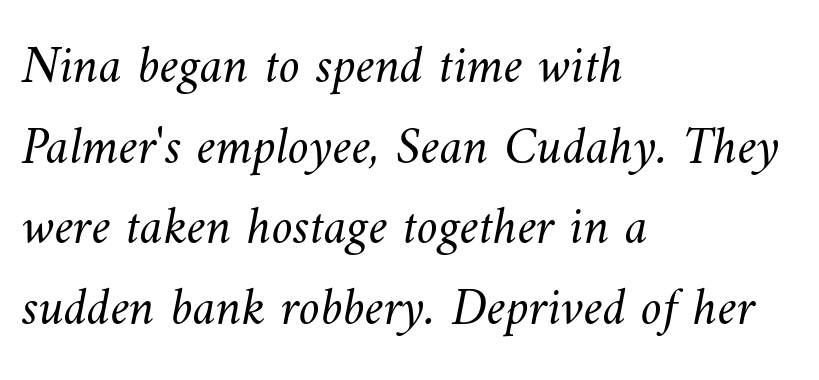
Observe the ordinary spacing: letters are neighbours, not strangers. The strip under each line holds only bare page. These lines are set flush left with a ragged right edge. The passage shown stacks its lines at a standard gap.
